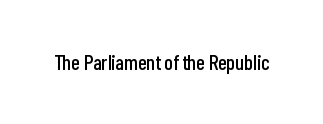
Every character sits straight up, as roman type does. The string is rendered with underlining switched off. Students, note that the glyphs here touch the page at normal intervals.
